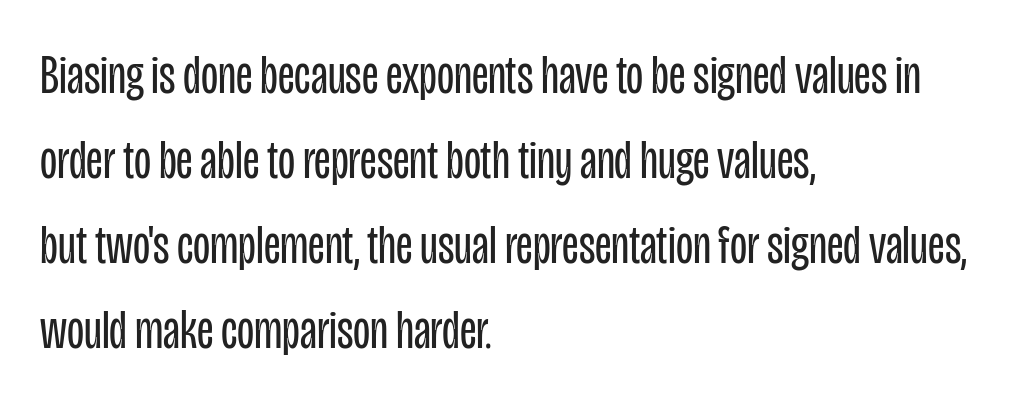
{"serif": "no", "italic": "no", "bold": "no", "weight": "regular", "width": "condensed", "stroke_contrast": "low", "x_height": "large", "monospaced": "no", "underline": "no", "align": "left", "line_spacing": "normal", "line_spacing_ratio": 1.52, "letter_spacing": "normal", "letter_spacing_em": 0.0, "glyph_px": 56}
